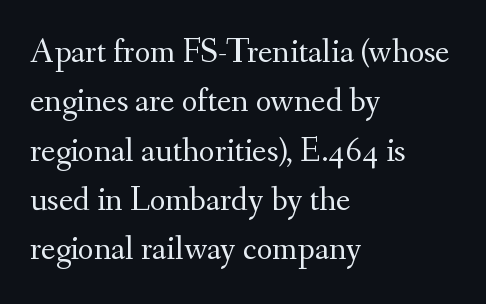
The image shows 34 px regular-weight serif type, upright; set left-aligned, normal line spacing (1.45x), normal letter spacing, not underlined; medium stroke contrast and a small x-height.
